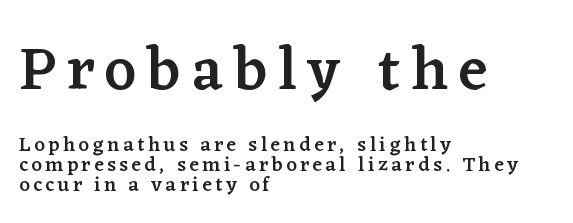
The image shows 61 px semibold serif type, upright; set left-aligned, tight line spacing (0.99x), not underlined; the first (top) block is 3.05x larger; low stroke contrast and a medium x-height.
